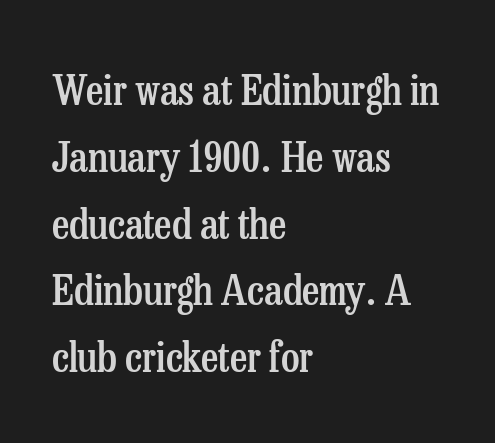
Q: Is the text bold? A: Semi-bold.
Q: Is the text italic (slanted)? A: No, it is upright.
Q: Is the typeface a serif or a sans-serif typeface? A: Serif.
Q: Is the text underlined? A: No.
Q: How is the paragraph aligned? A: Left-aligned.
Q: Is the spacing between letters normal or unusually wide? A: Normal.
Q: Is the spacing between lines tight, normal or loose? A: Normal.
Q: Width (condensed, normal, or wide)? A: Condensed.
Q: Stroke contrast? A: Low.
Q: x-height? A: Medium.
Q: Monospaced? A: No.
